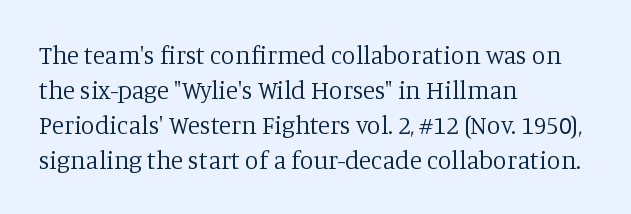
Q: Is the text bold? A: No.
Q: Is the text italic (slanted)? A: No, it is upright.
Q: Is the text underlined? A: No.
Q: How is the paragraph aligned? A: Left-aligned.
Q: Is the spacing between letters normal or unusually wide? A: Normal.
Q: Is the spacing between lines tight, normal or loose? A: Normal.
